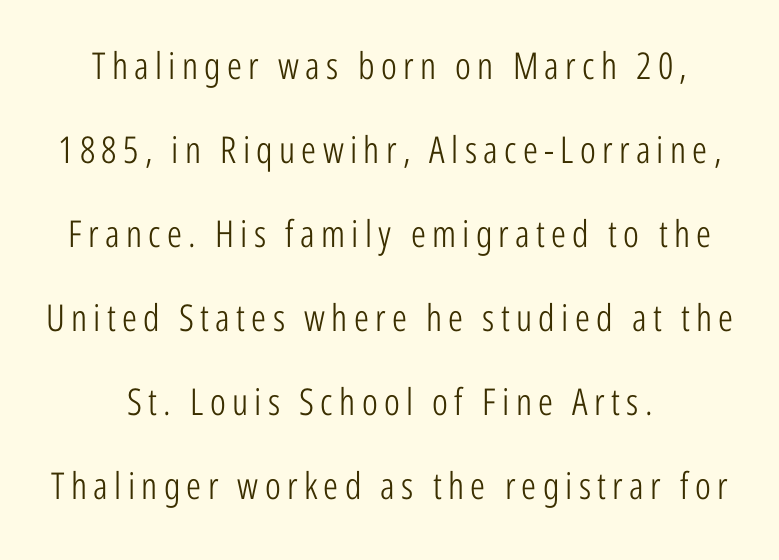
The image shows 37 px light, condensed sans-serif type, upright; set centered, loose line spacing (2.27x), not underlined; low stroke contrast and a medium x-height.
